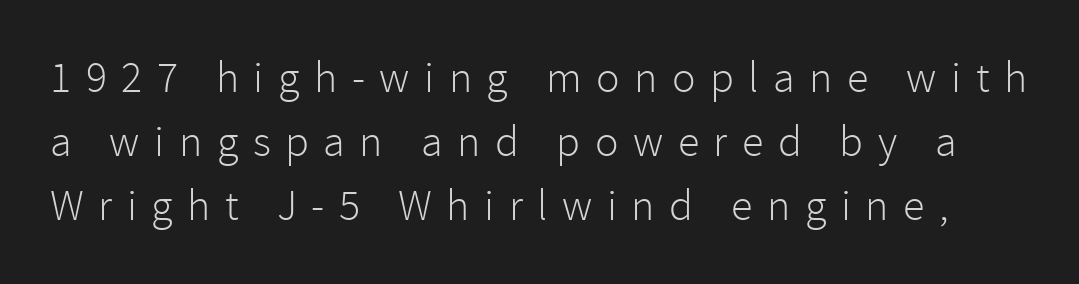
Q: Is the text bold? A: No.
Q: Is the text italic (slanted)? A: No, it is upright.
Q: Is the typeface a serif or a sans-serif typeface? A: Sans-serif.
Q: Is the text underlined? A: No.
Q: Is the spacing between letters normal or unusually wide? A: Unusually wide.
Q: Is the spacing between lines tight, normal or loose? A: Normal.
Q: Width (condensed, normal, or wide)? A: Normal.
Q: Stroke contrast? A: Low.
Q: x-height? A: Medium.
Q: Monospaced? A: No.
